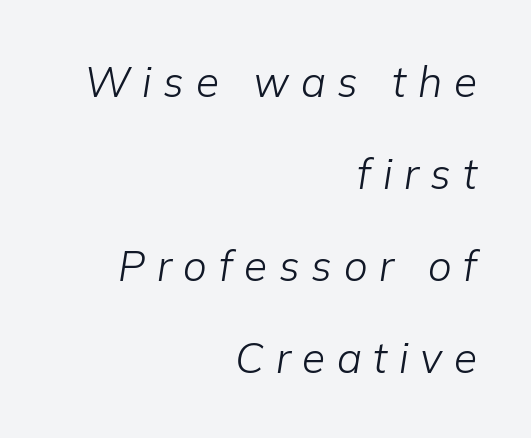
{"italic": "yes", "lean": "right", "slant_degrees": 9, "bold": "no", "weight": "light", "width": "normal", "stroke_contrast": "low", "x_height": "medium", "monospaced": "no", "underline": "no", "align": "right", "line_spacing": "loose", "line_spacing_ratio": 2.19, "letter_spacing": "wide", "letter_spacing_em": 0.28, "glyph_px": 42}
